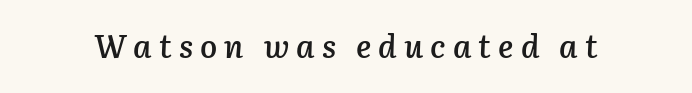
{"italic": "yes", "lean": "right", "slant_degrees": 3, "bold": "semi", "weight": "semibold", "width": "normal", "stroke_contrast": "low", "x_height": "medium", "monospaced": "no", "underline": "no", "letter_spacing": "wide", "letter_spacing_em": 0.22, "glyph_px": 32}
